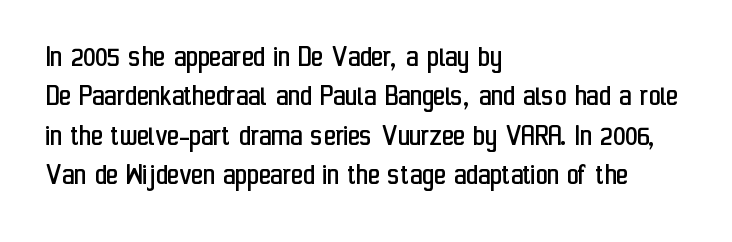
Q: Is the text bold? A: No.
Q: Is the text italic (slanted)? A: No, it is upright.
Q: Is the typeface a serif or a sans-serif typeface? A: Sans-serif.
Q: Is the text underlined? A: No.
Q: How is the paragraph aligned? A: Left-aligned.
Q: Is the spacing between letters normal or unusually wide? A: Normal.
Q: Width (condensed, normal, or wide)? A: Condensed.
Q: Stroke contrast? A: Low.
Q: x-height? A: Medium.
Q: Monospaced? A: No.
